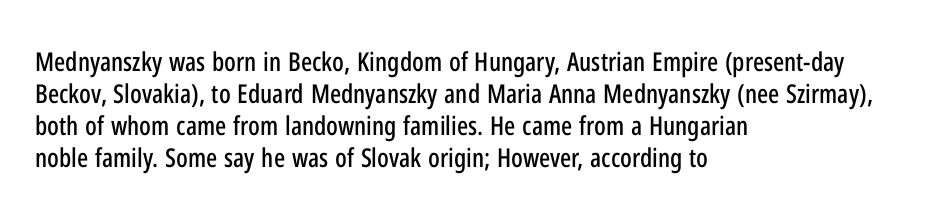
Q: Is the text italic (slanted)? A: No, it is upright.
Q: Is the text underlined? A: No.
Q: How is the paragraph aligned? A: Left-aligned.
Q: Is the spacing between letters normal or unusually wide? A: Normal.
